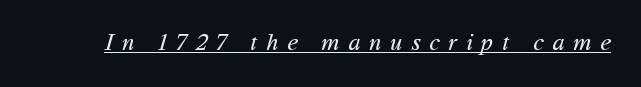
Nothing heavy about these letters — not bold at all. You can see a thin bar hugging the bottom of the glyphs. Glyph-to-glyph distance is far greater than everyday printed text.
